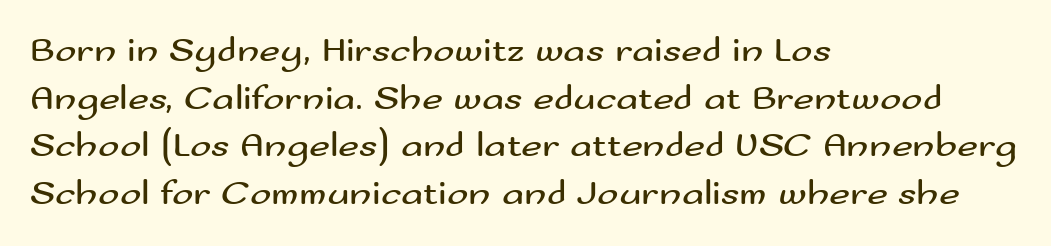
{"serif": "no", "italic": "no", "bold": "no", "weight": "regular", "width": "wide", "stroke_contrast": "medium", "x_height": "small", "monospaced": "no", "underline": "no", "align": "left", "line_spacing": "normal", "line_spacing_ratio": 1.32, "letter_spacing": "normal", "letter_spacing_em": 0.0, "glyph_px": 36}
